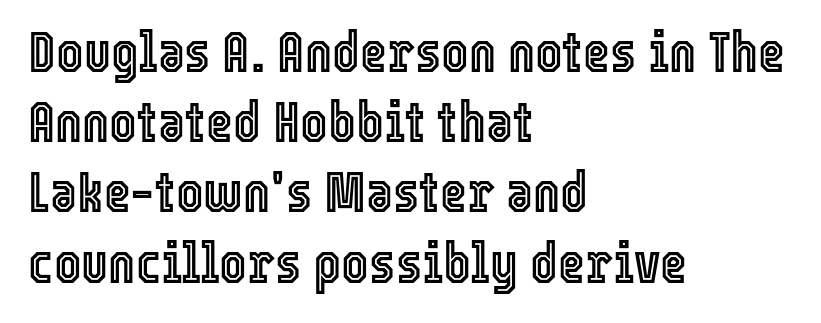
{"italic": "no", "width": "condensed", "x_height": "medium", "monospaced": "no", "underline": "no", "align": "left", "line_spacing_ratio": 1.21, "letter_spacing": "normal", "letter_spacing_em": 0.0, "glyph_px": 58}
